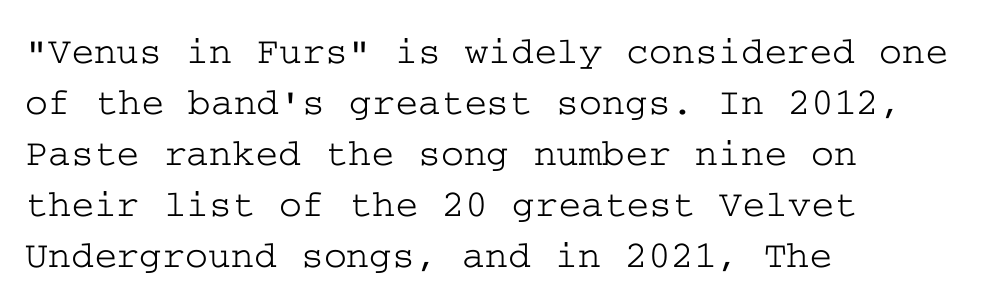
The image shows 39 px wide serif type, upright; set left-aligned, normal line spacing (1.31x), normal letter spacing, not underlined; low stroke contrast and a medium x-height.
